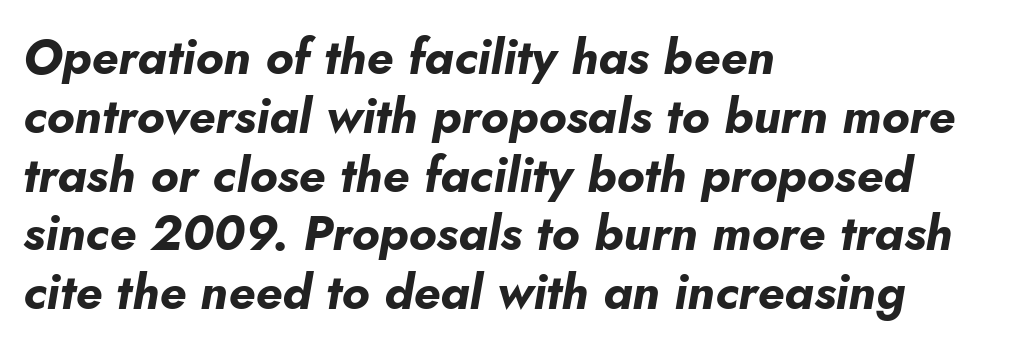
The rag falls on the right side of this text block. Think of a printed novel: that variable character pitch is what you see here. Letter spacing: default. Yep, that's italic — everything's leaning. The strip under each line holds only bare page.
